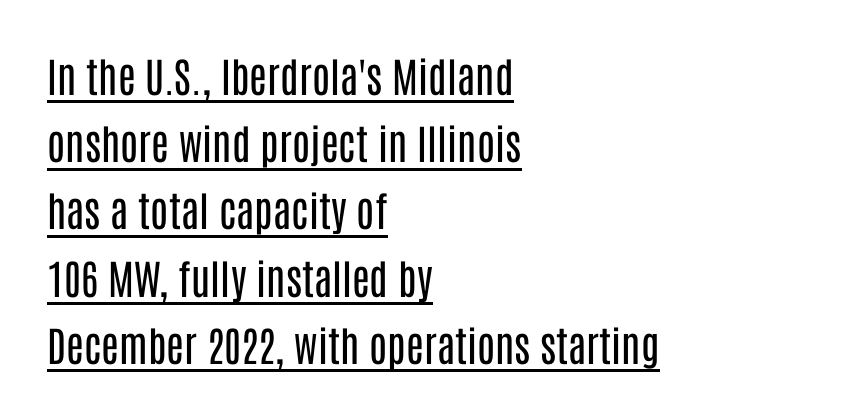
These lines are set flush left with a ragged right edge. Does a line run under the words? Yes, clearly. Default kerning and tracking; the words read as compact shapes. Is this a fixed-width face? No — the glyphs have proportional, varying widths. Every character sits straight up, as roman type does.
